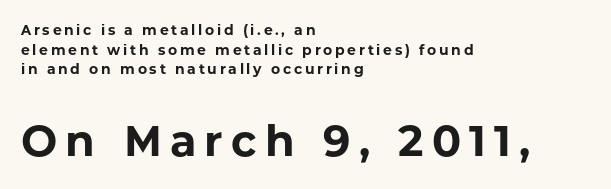
The image shows 43 px bold sans-serif type, upright; set left-aligned, normal line spacing (1.4x), not underlined; the second (bottom) block is 3.07x larger; low stroke contrast and a medium x-height.
